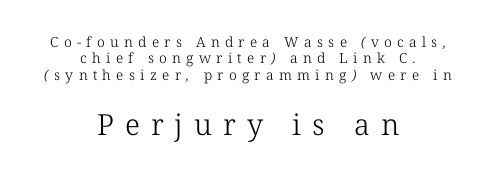
{"serif": "yes", "bold": "no", "weight": "light", "width": "normal", "stroke_contrast": "low", "x_height": "medium", "monospaced": "no", "underline": "no", "align": "center", "line_spacing_ratio": 1.17, "letter_spacing": "wide", "letter_spacing_em": 0.38, "larger_block": "second", "size_ratio": 2.07, "glyph_px": 29}
